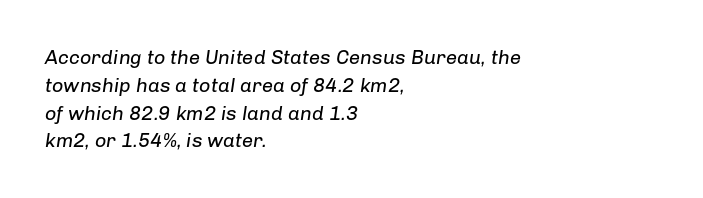
{"italic": "yes", "lean": "right", "slant_degrees": 8, "bold": "no", "underline": "no", "align": "left", "line_spacing": "normal", "line_spacing_ratio": 1.39, "letter_spacing": "normal", "letter_spacing_em": 0.0, "glyph_px": 20}
